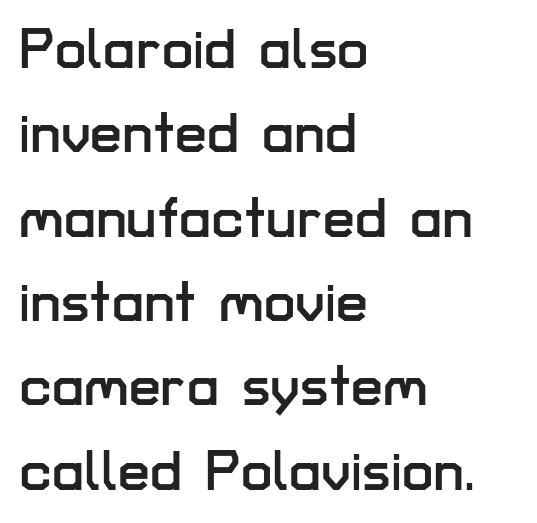
You could not count columns in this text — the font is proportionally spaced. The typeface chosen for these lines omits serifs. One glance says typical: line gaps are just what's usual. The horizontal fit of the characters is conventional and even. Every character sits straight up, as roman type does. The setting favours the left margin, as ordinary paragraphs usually do.
